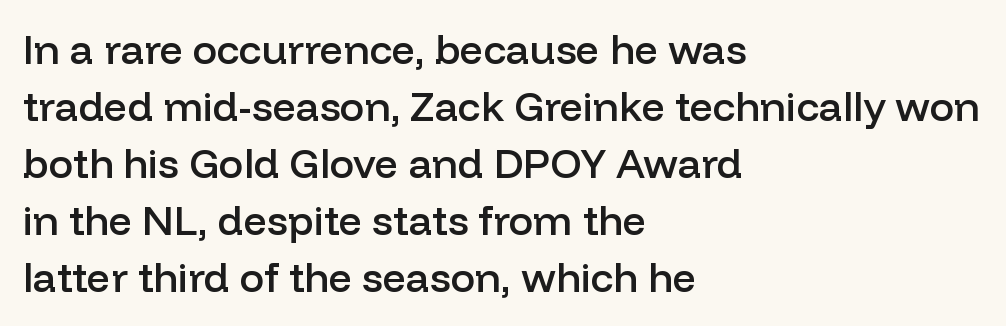
{"serif": "no", "italic": "no", "bold": "semi", "weight": "semibold", "width": "normal", "stroke_contrast": "low", "x_height": "medium", "monospaced": "no", "underline": "no", "align": "left", "line_spacing": "normal", "line_spacing_ratio": 1.39, "letter_spacing": "normal", "letter_spacing_em": 0.0, "glyph_px": 41}
